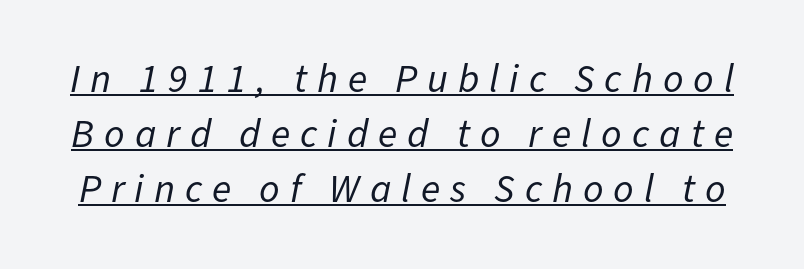
Q: Is the text bold? A: No.
Q: Is the text italic (slanted)? A: Yes, it leans right by about 11 degrees.
Q: Is the text underlined? A: Yes.
Q: Is the spacing between letters normal or unusually wide? A: Unusually wide.
Q: Is the spacing between lines tight, normal or loose? A: Normal.
Q: Width (condensed, normal, or wide)? A: Normal.
Q: Stroke contrast? A: Low.
Q: x-height? A: Medium.
Q: Monospaced? A: No.
